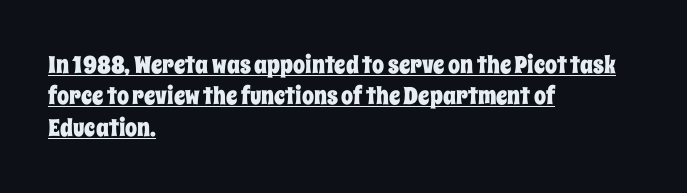
No italicization has been applied; the sample stays upright. Which margin do the lines hug? The left one — the right edge is uneven. The horizontal fit of the characters is conventional and even. This is underlined copy, the kind a proofreader might mark for attention.
